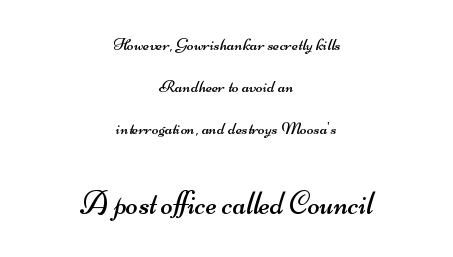
One-word summary of the alignment: center. The cut favours lightness, reaching ordinary text weight at its darkest. Two sizes are in play, and the larger belongs to the second block. Here the glyphs are tracked normally, forming tight word shapes. Nothing sits at the stroke ends, so this counts as sans-serif.
